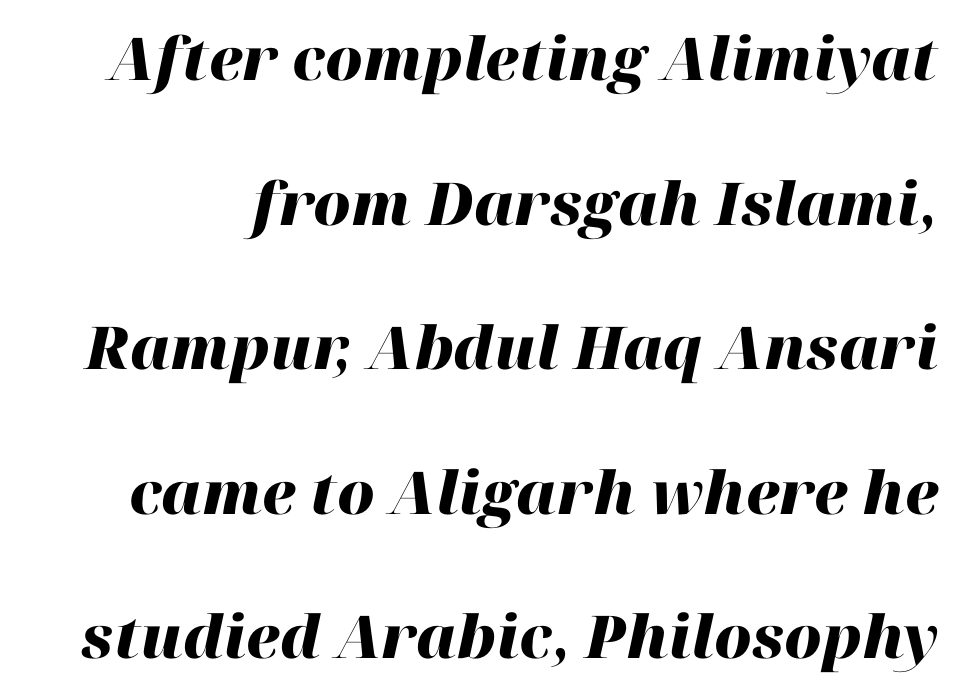
The image shows 59 px heavy type, italic (leaning right); set loose line spacing (2.45x), normal letter spacing, not underlined; high stroke contrast and a medium x-height.
